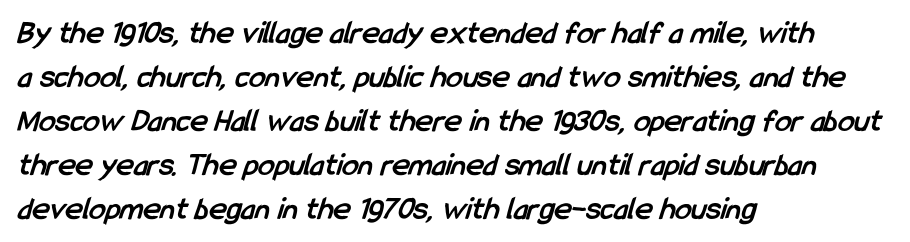
Tracking value appears to be zero — textbook default spacing. Spacing verdict: proportional, widths tailored to each character. The characters display no serif detailing; their extremities are plain. You'd pick this weight for a headline — it's a proper bold. The line-height multiplier appears to be the usual default.
